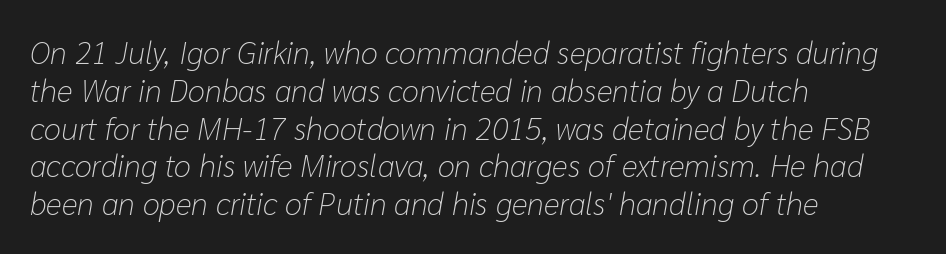
{"italic": "yes", "lean": "right", "slant_degrees": 10, "bold": "no", "weight": "light", "width": "normal", "stroke_contrast": "low", "x_height": "medium", "monospaced": "no", "underline": "no", "align": "left", "line_spacing_ratio": 1.22, "letter_spacing": "normal", "letter_spacing_em": 0.0, "glyph_px": 31}
